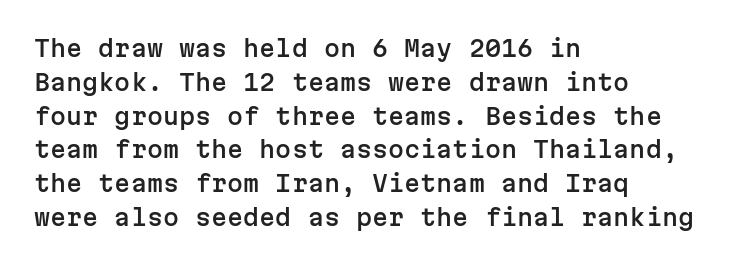
{"italic": "no", "underline": "no", "align": "left", "line_spacing": "normal", "line_spacing_ratio": 1.47, "letter_spacing": "normal", "letter_spacing_em": 0.0, "glyph_px": 23}
